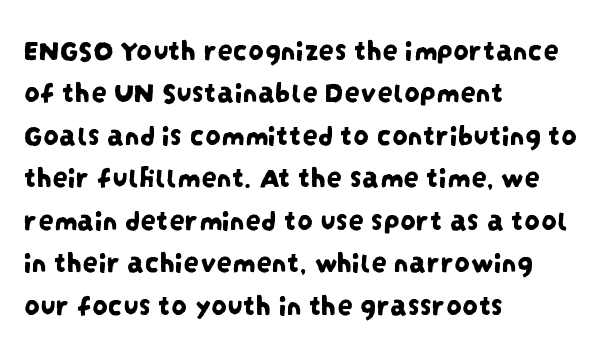
Q: Is the typeface a serif or a sans-serif typeface? A: Sans-serif.
Q: Is the text underlined? A: No.
Q: How is the paragraph aligned? A: Left-aligned.
Q: Is the spacing between letters normal or unusually wide? A: Normal.
Q: Is the spacing between lines tight, normal or loose? A: Normal.
Q: Width (condensed, normal, or wide)? A: Condensed.
Q: Stroke contrast? A: Low.
Q: x-height? A: Large.
Q: Monospaced? A: No.
